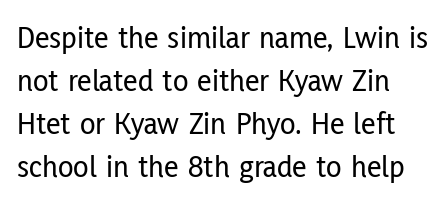
The image shows 32 px condensed sans-serif type, upright; set normal line spacing (1.34x), normal letter spacing, not underlined; low stroke contrast and a medium x-height.
